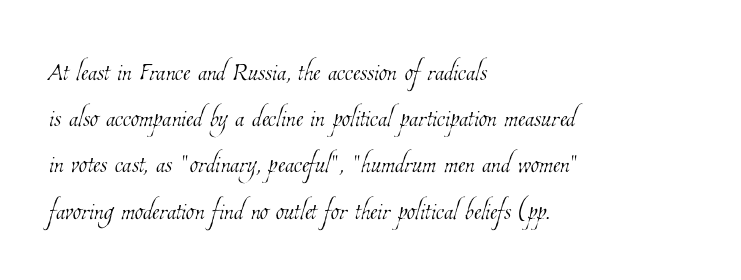
{"bold": "no", "weight": "thin", "width": "condensed", "stroke_contrast": "low", "x_height": "medium", "monospaced": "no", "underline": "no", "align": "left", "line_spacing": "normal", "line_spacing_ratio": 1.36, "letter_spacing": "normal", "letter_spacing_em": 0.0, "glyph_px": 34}
